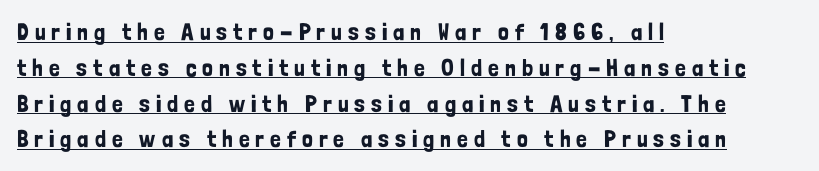
Leftover space on each line is placed entirely after the last word. Normally led — the rows are evenly, conventionally spaced. A baseline rule has been typeset under these characters. These lines have a slow, spaced-out rhythm from letter to letter. The lettering holds an erect, upright posture throughout.
